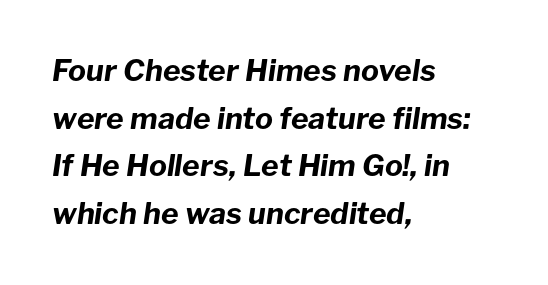
{"italic": "yes", "lean": "right", "slant_degrees": 8, "bold": "yes", "weight": "bold", "width": "normal", "stroke_contrast": "low", "x_height": "medium", "monospaced": "no", "underline": "no", "align": "left", "line_spacing": "normal", "line_spacing_ratio": 1.59, "letter_spacing": "normal", "letter_spacing_em": 0.0, "glyph_px": 30}
